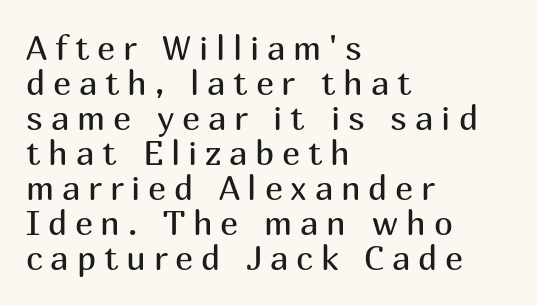
Q: Is the text bold? A: No.
Q: Is the text italic (slanted)? A: No, it is upright.
Q: Is the typeface a serif or a sans-serif typeface? A: Sans-serif.
Q: Is the text underlined? A: No.
Q: How is the paragraph aligned? A: Left-aligned.
Q: Is the spacing between letters normal or unusually wide? A: Unusually wide.
Q: Is the spacing between lines tight, normal or loose? A: Tight.
Q: Width (condensed, normal, or wide)? A: Normal.
Q: Stroke contrast? A: Medium.
Q: x-height? A: Medium.
Q: Monospaced? A: No.
